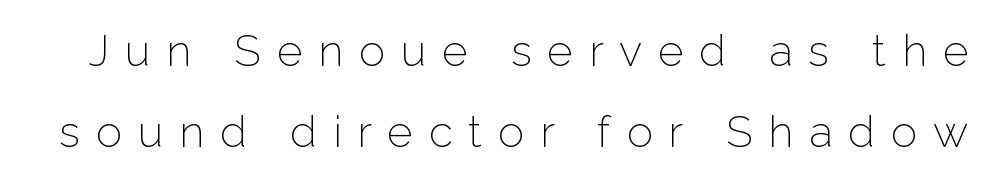
This is the regular roman posture of the typeface. The space beneath each line is pristine and unruled. The designer went with a sans here, leaving each stem footless. Think of a printed novel: that variable character pitch is what you see here. Display-style spreading of the glyphs; the letterfit is very open. Stems and bowls with no extra thickness — not bold.
